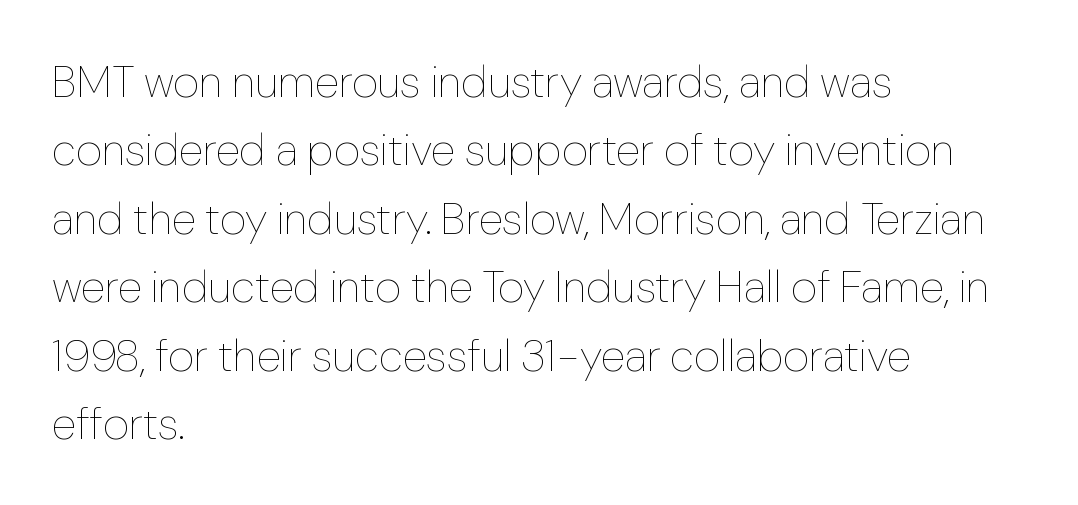
Where is the straight margin? On the left. The letters look calm and open, with moderate or lighter stems. If you drew a line through each stem, it would be perfectly vertical. Is this a fixed-width face? No — the glyphs have proportional, varying widths. Normally led — the rows are evenly, conventionally spaced. No word sits above an underline.
